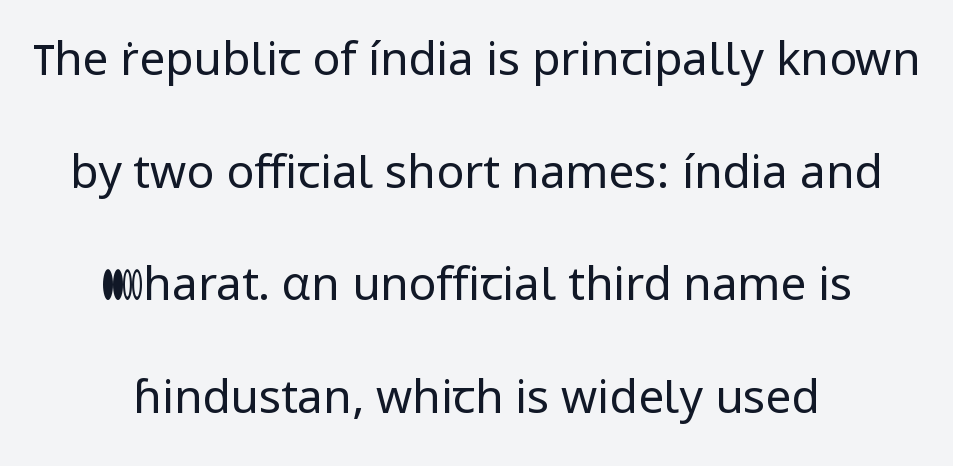
The image shows 46 px regular-weight sans-serif type, upright; set centered, loose line spacing (2.45x), normal letter spacing, not underlined; low stroke contrast and a medium x-height.
